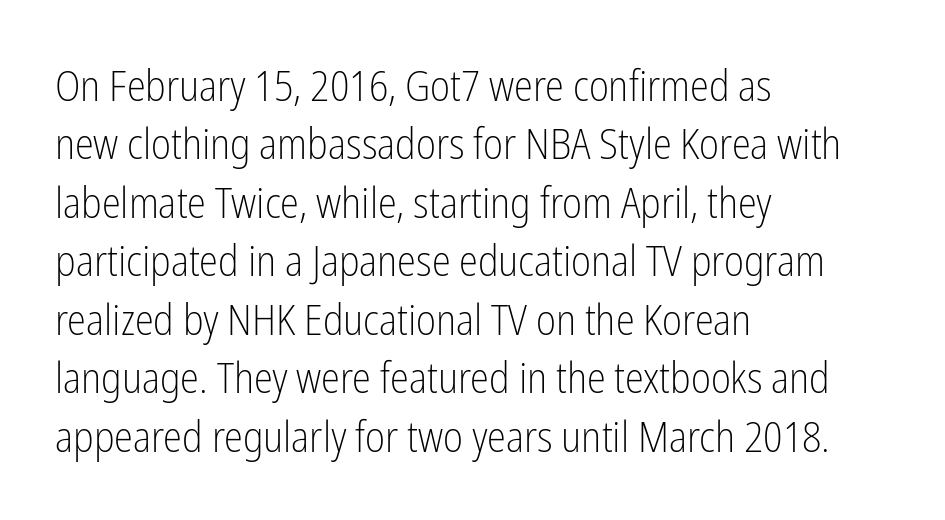
{"serif": "no", "italic": "no", "bold": "no", "weight": "light", "width": "condensed", "stroke_contrast": "low", "x_height": "medium", "monospaced": "no", "underline": "no", "align": "left", "line_spacing": "normal", "line_spacing_ratio": 1.36, "letter_spacing": "normal", "letter_spacing_em": 0.0, "glyph_px": 43}
